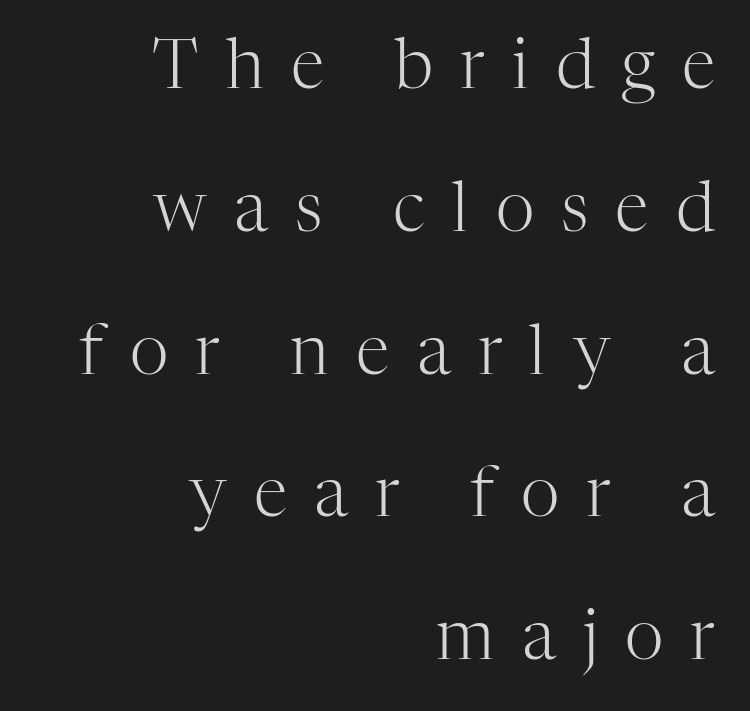
{"serif": "yes", "italic": "no", "bold": "no", "weight": "light", "width": "normal", "stroke_contrast": "high", "x_height": "medium", "monospaced": "no", "underline": "no", "align": "right", "line_spacing": "loose", "line_spacing_ratio": 2.1, "letter_spacing": "wide", "letter_spacing_em": 0.4, "glyph_px": 68}
